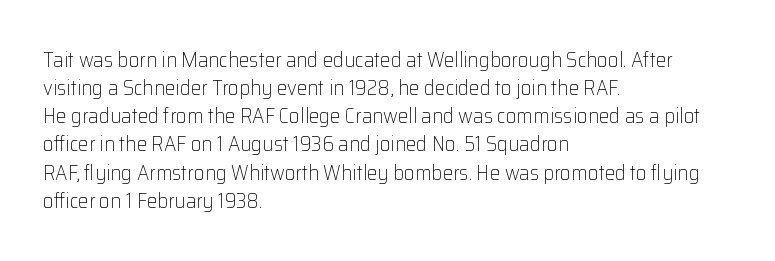
{"italic": "no", "bold": "no", "underline": "no", "align": "left", "line_spacing": "normal", "line_spacing_ratio": 1.34, "letter_spacing": "normal", "letter_spacing_em": 0.0, "glyph_px": 21}
